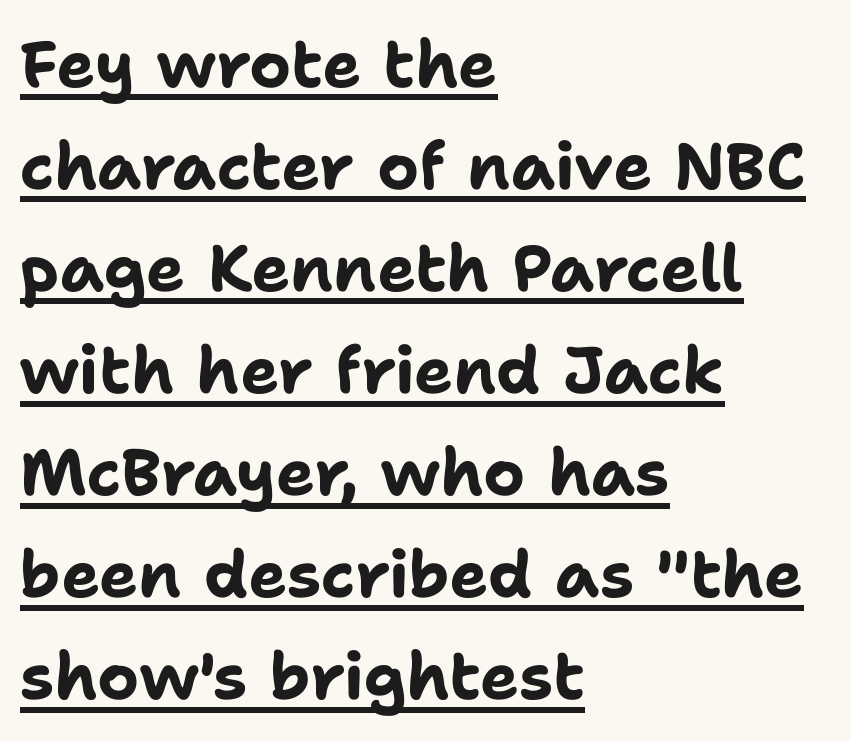
Q: Is the text bold? A: Yes.
Q: Is the text italic (slanted)? A: No, it is upright.
Q: Is the typeface a serif or a sans-serif typeface? A: Sans-serif.
Q: Is the text underlined? A: Yes.
Q: How is the paragraph aligned? A: Left-aligned.
Q: Is the spacing between letters normal or unusually wide? A: Normal.
Q: Is the spacing between lines tight, normal or loose? A: Normal.
Q: Width (condensed, normal, or wide)? A: Normal.
Q: Stroke contrast? A: Low.
Q: x-height? A: Medium.
Q: Monospaced? A: No.
